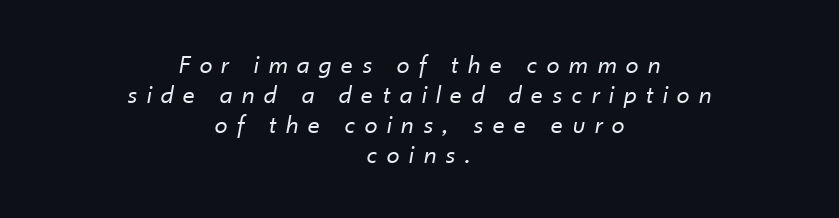
{"italic": "yes", "lean": "right", "slant_degrees": 10, "bold": "no", "underline": "no", "align": "center", "line_spacing_ratio": 1.16, "letter_spacing": "wide", "letter_spacing_em": 0.38, "glyph_px": 26}
